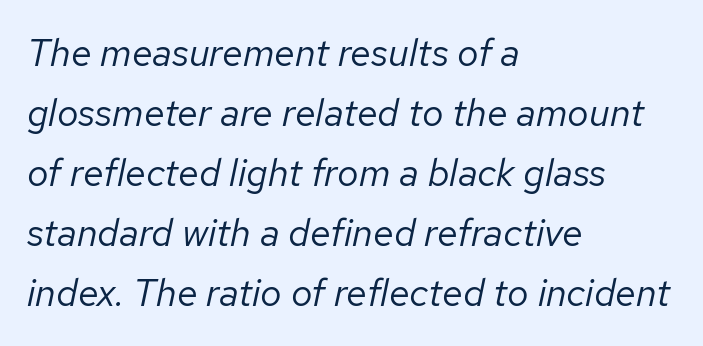
Nothing heavy about these letters — not bold at all. The typesetter chose a ragged-right arrangement here. Underlining? Definitely not there. In terms of letterspacing, this is plain default setting.
